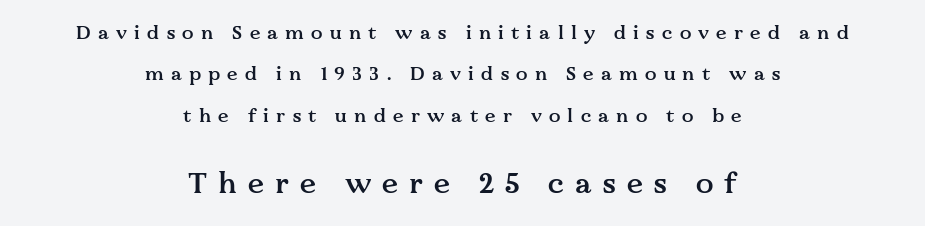
The specimen omits any rule beneath the text block's lines. You can tell it's not italic because the verticals are truly vertical. Rows of type keep a wide berth in the vertical direction. The font family rendered here belongs to the serif group.
